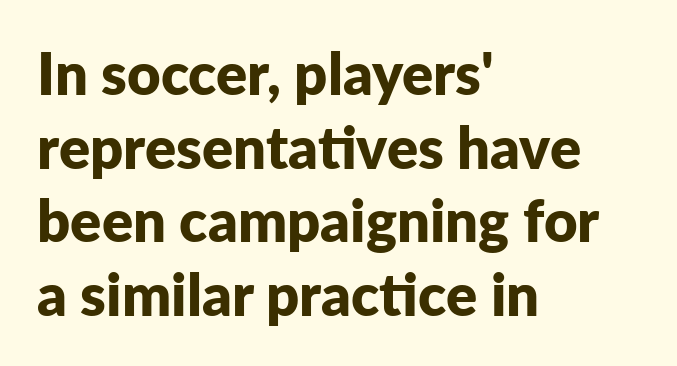
I'd call this a sans setting — the letters go barefoot. The face used here is proportionally spaced, like ordinary book or web type. Does the weight exceed regular? Yes, all the way to bold. The rendering anchors every line to the left-hand side. Students, observe: this is what conventionally led text looks like.
